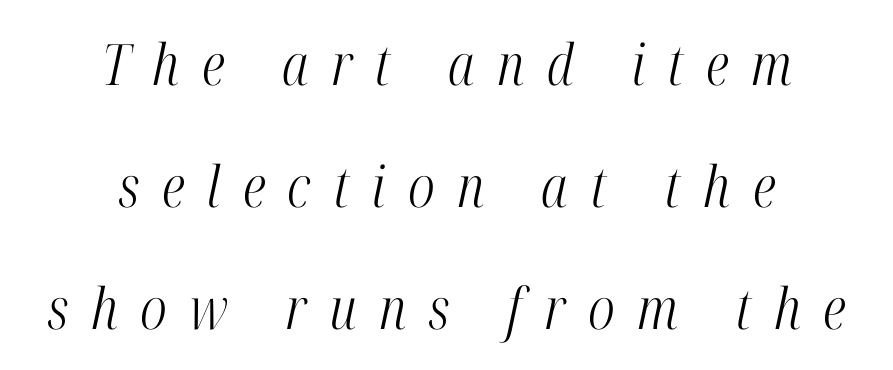
The image shows 57 px light, condensed serif type, italic (leaning right); set centered, loose line spacing (2.14x), unusually wide letter spacing (+0.39 em), not underlined; high stroke contrast and a medium x-height.
